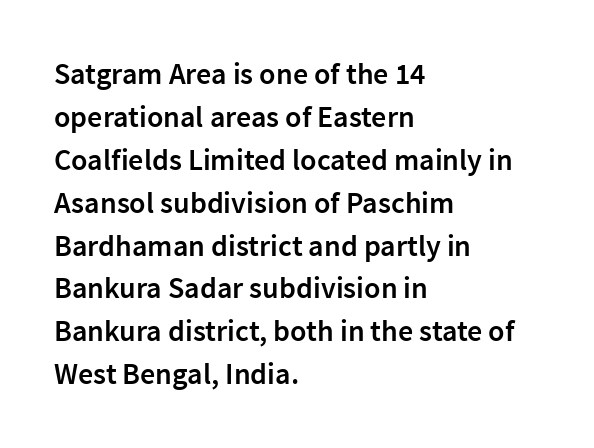
{"serif": "no", "italic": "no", "bold": "semi", "weight": "semibold", "width": "normal", "stroke_contrast": "low", "x_height": "medium", "monospaced": "no", "underline": "no", "align": "left", "line_spacing": "normal", "line_spacing_ratio": 1.43, "letter_spacing": "normal", "letter_spacing_em": 0.0, "glyph_px": 30}
